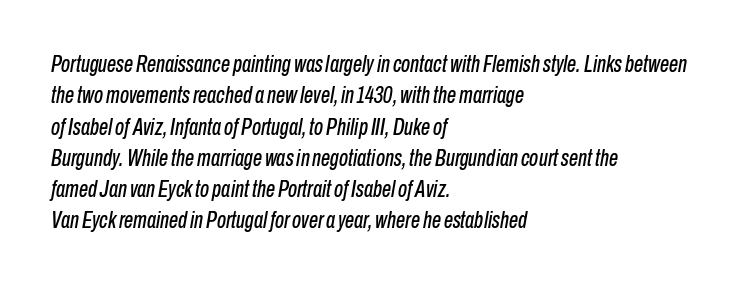
The image shows 23 px text type, italic (leaning right); set left-aligned, normal line spacing (1.36x), normal letter spacing, not underlined.
